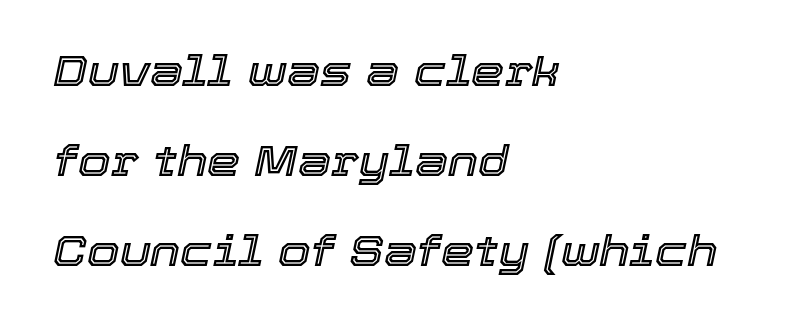
The image shows 42 px text type, italic (leaning right); set left-aligned, loose line spacing (2.14x), normal letter spacing, not underlined; a medium x-height.
